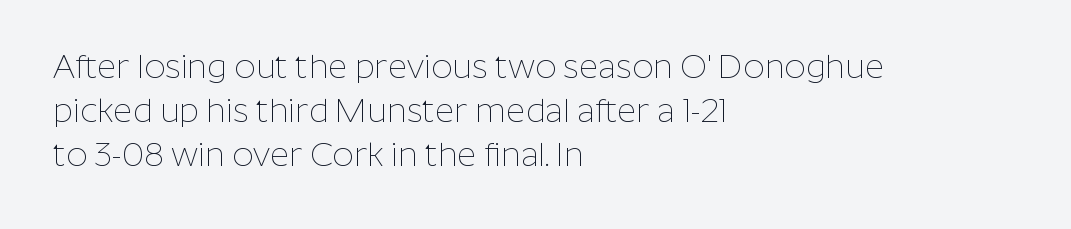
No extra tracking has been applied to these lines. Unlike italic type, these characters show no tilt at all. A light-to-regular cut is what we see here. In terms of leading, this rendering sits right in the middle.
